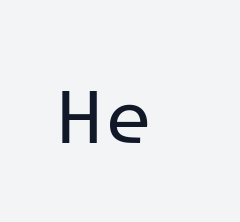
The image shows 80 px regular-weight sans-serif type, upright, monospaced; set normal letter spacing, not underlined; low stroke contrast and a medium x-height.
